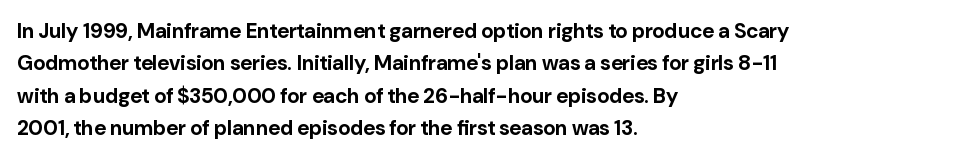
The image shows 21 px bold type, upright; set left-aligned, normal line spacing (1.54x), normal letter spacing, not underlined.
